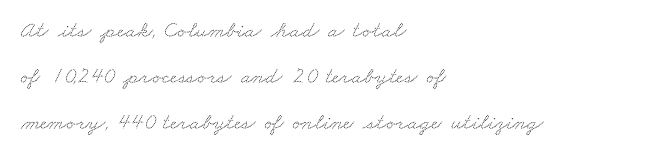
The space beneath each line is pristine and unruled. The ragged edge is on the right, which tells us the setting is flush left. There is no visible air inserted between adjacent glyphs. This block would shrink considerably if given ordinary leading; it's expanded now.
